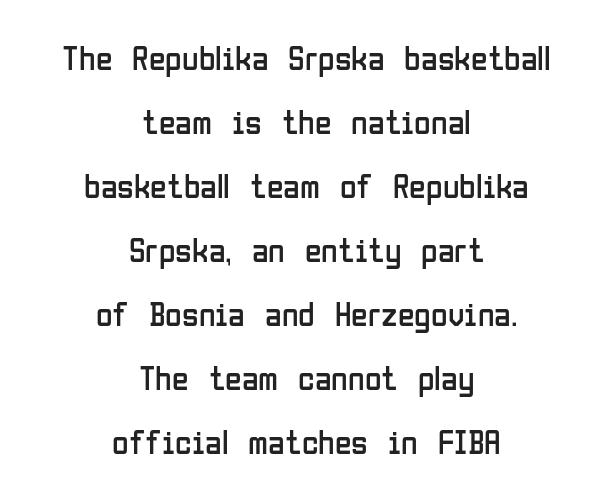
No extra tracking has been applied to these lines. The face used here is a sans, in the tradition of grotesques and geometrics. Decoration check: the copy has no underline. Weight class: somewhere from thin through regular.
